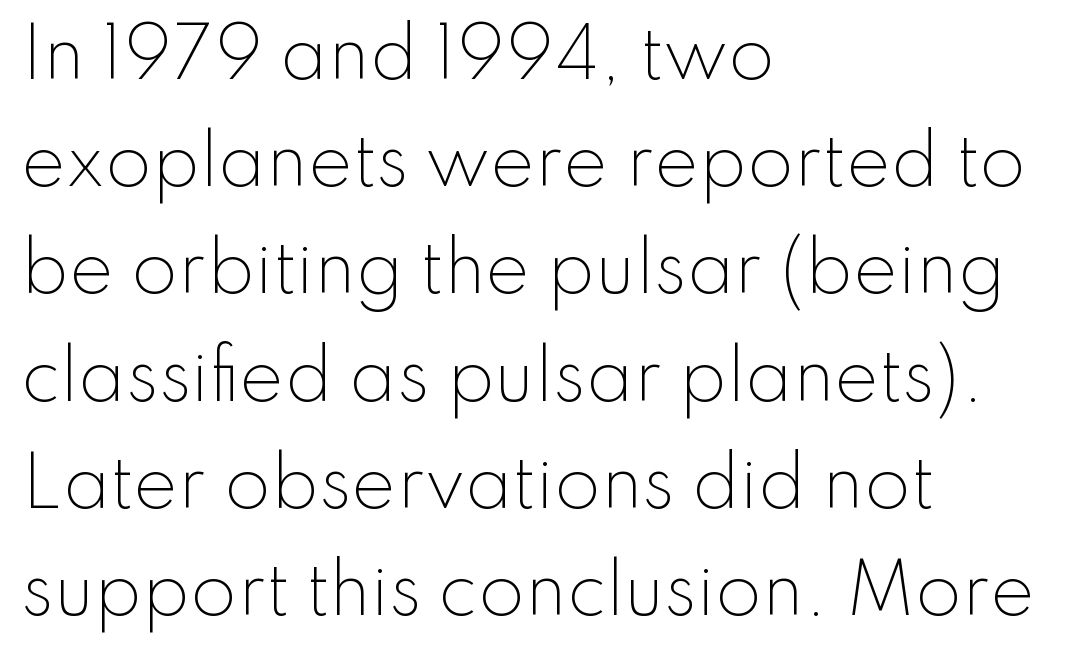
The image shows 67 px light sans-serif type, upright; set left-aligned, normal line spacing (1.6x), normal letter spacing, not underlined; low stroke contrast and a small x-height.
